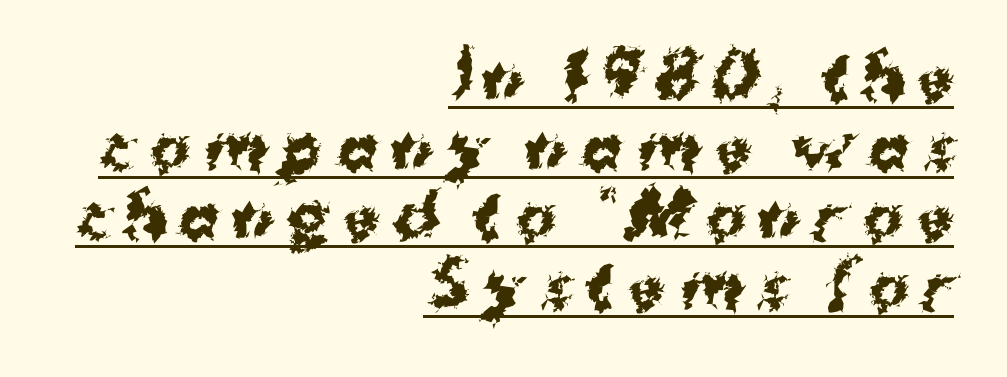
Q: Is the text bold? A: Yes.
Q: Is the text italic (slanted)? A: Yes.
Q: Is the typeface a serif or a sans-serif typeface? A: Sans-serif.
Q: Is the text underlined? A: Yes.
Q: How is the paragraph aligned? A: Right-aligned.
Q: Is the spacing between letters normal or unusually wide? A: Unusually wide.
Q: Width (condensed, normal, or wide)? A: Normal.
Q: Stroke contrast? A: Medium.
Q: x-height? A: Medium.
Q: Monospaced? A: No.
